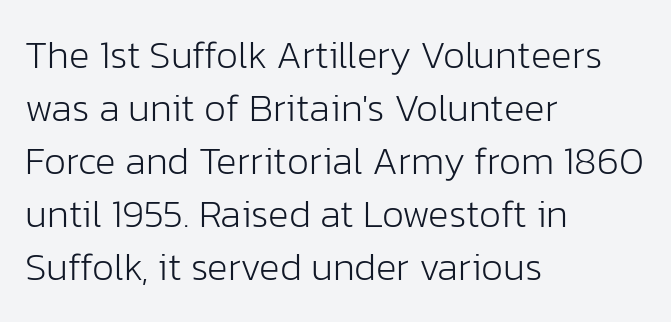
Q: Is the text bold? A: No.
Q: Is the text italic (slanted)? A: No, it is upright.
Q: Is the typeface a serif or a sans-serif typeface? A: Sans-serif.
Q: Is the text underlined? A: No.
Q: How is the paragraph aligned? A: Left-aligned.
Q: Is the spacing between letters normal or unusually wide? A: Normal.
Q: Is the spacing between lines tight, normal or loose? A: Normal.
Q: Width (condensed, normal, or wide)? A: Normal.
Q: Stroke contrast? A: Low.
Q: x-height? A: Medium.
Q: Monospaced? A: No.
